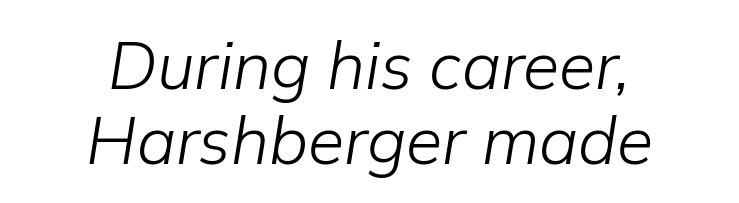
Q: Is the text bold? A: No.
Q: Is the text italic (slanted)? A: Yes, it leans right by about 9 degrees.
Q: Is the text underlined? A: No.
Q: How is the paragraph aligned? A: Centered.
Q: Is the spacing between letters normal or unusually wide? A: Normal.
Q: Is the spacing between lines tight, normal or loose? A: Tight.
Q: Width (condensed, normal, or wide)? A: Normal.
Q: Stroke contrast? A: Low.
Q: x-height? A: Medium.
Q: Monospaced? A: No.
